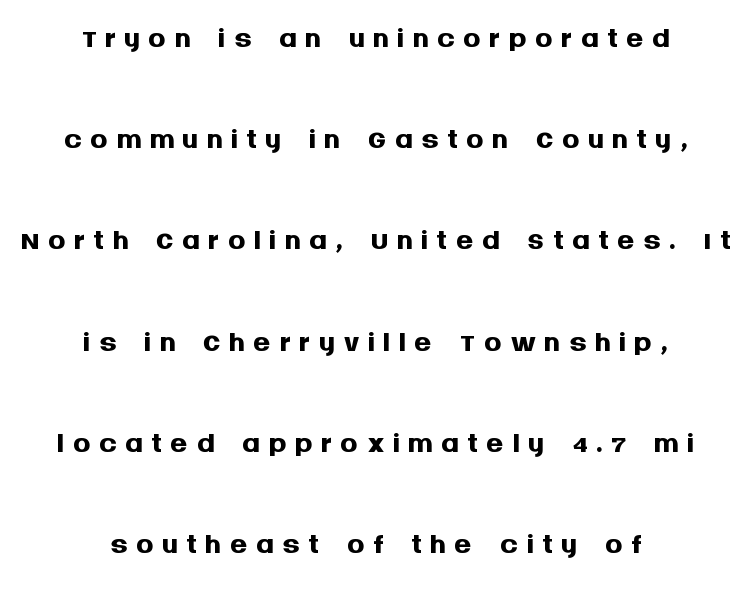
{"serif": "no", "italic": "no", "bold": "yes", "weight": "semibold", "width": "normal", "stroke_contrast": "medium", "x_height": "large", "monospaced": "no", "underline": "no", "align": "center", "line_spacing": "loose", "line_spacing_ratio": 2.3, "glyph_px": 44}
